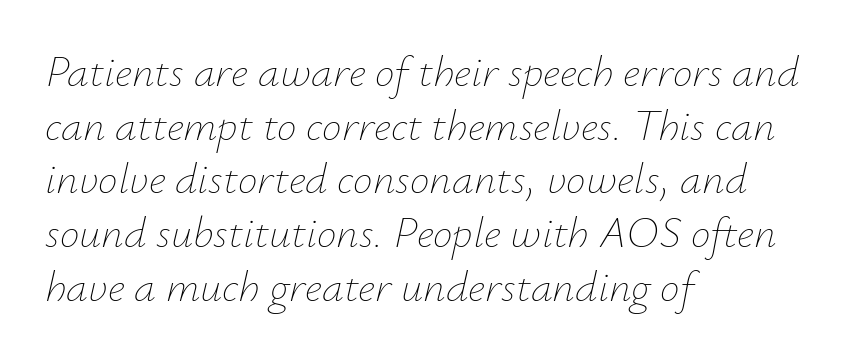
The image shows 44 px thin type, italic (leaning right); set left-aligned, line spacing 1.22x, normal letter spacing, not underlined; low stroke contrast and a small x-height.
